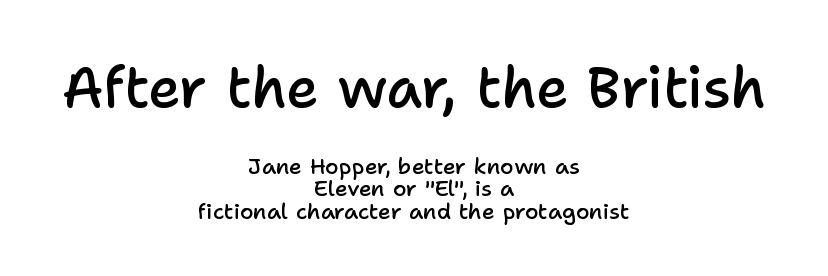
Words appear dense and cohesive because spacing is normal. The designer went with a sans here, leaving each stem footless. A roman cut, with each character standing at attention. One glance says dense: line gaps are narrower than usual.
